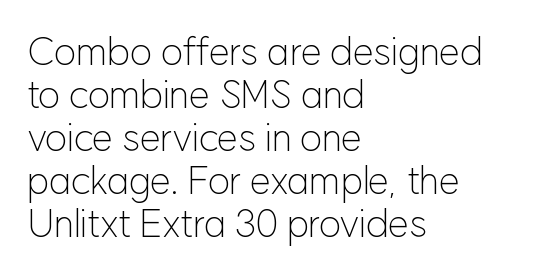
The image shows 38 px light sans-serif type, upright; set left-aligned, tight line spacing (1.13x), normal letter spacing, not underlined; low stroke contrast and a medium x-height.
